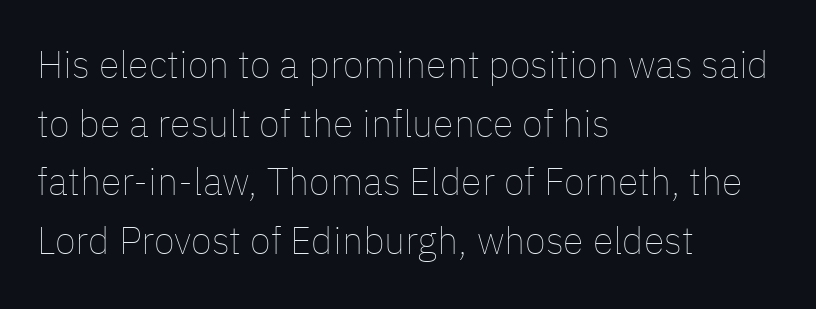
{"italic": "no", "bold": "no", "weight": "thin", "width": "normal", "stroke_contrast": "low", "x_height": "medium", "monospaced": "no", "underline": "no", "align": "left", "line_spacing": "normal", "line_spacing_ratio": 1.54, "letter_spacing": "normal", "letter_spacing_em": 0.0, "glyph_px": 38}
